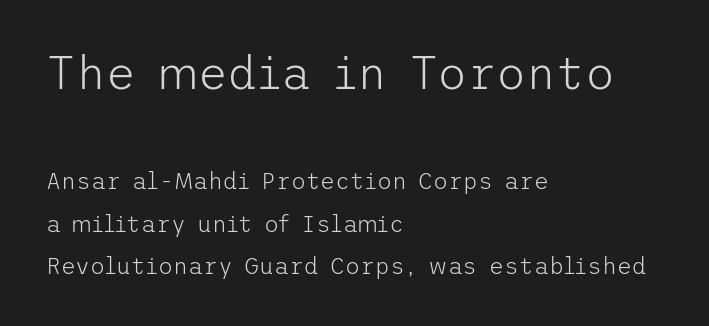
{"serif": "no", "italic": "no", "bold": "no", "weight": "light", "width": "normal", "stroke_contrast": "low", "x_height": "medium", "underline": "no", "align": "left", "line_spacing_ratio": 1.84, "letter_spacing": "normal", "letter_spacing_em": 0.0, "larger_block": "first", "size_ratio": 2.0, "glyph_px": 46}
